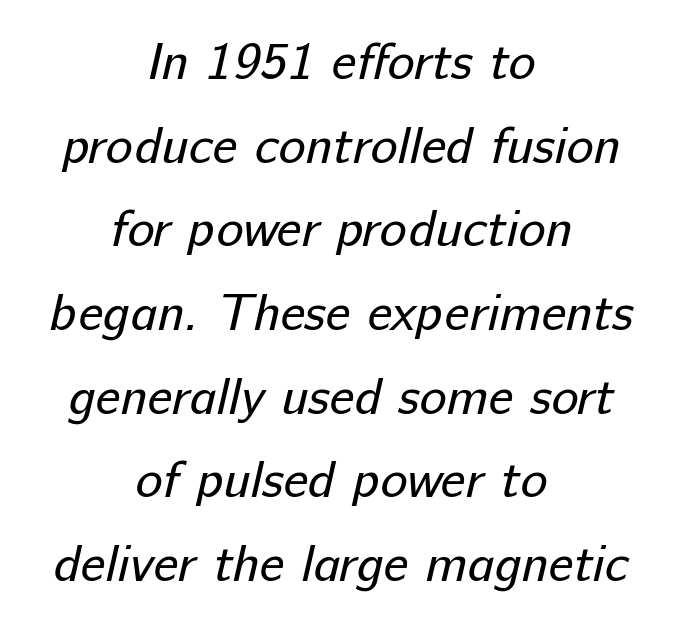
The image shows 51 px regular-weight sans-serif type; set centered, normal line spacing (1.64x), normal letter spacing, not underlined; low stroke contrast and a medium x-height.
